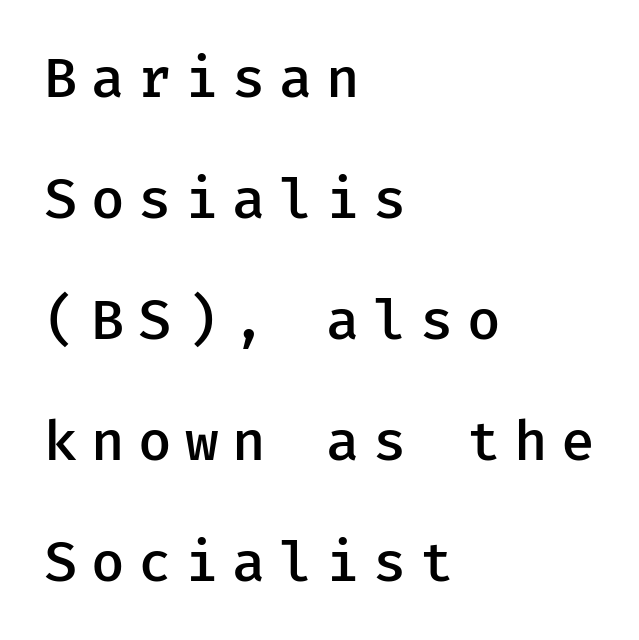
The image shows 56 px semibold sans-serif type, upright; set left-aligned, loose line spacing (2.16x), unusually wide letter spacing (+0.24 em), not underlined; low stroke contrast and a medium x-height.
